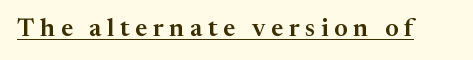
The image shows 25 px text type, upright; set unusually wide letter spacing (+0.23 em), underlined.
